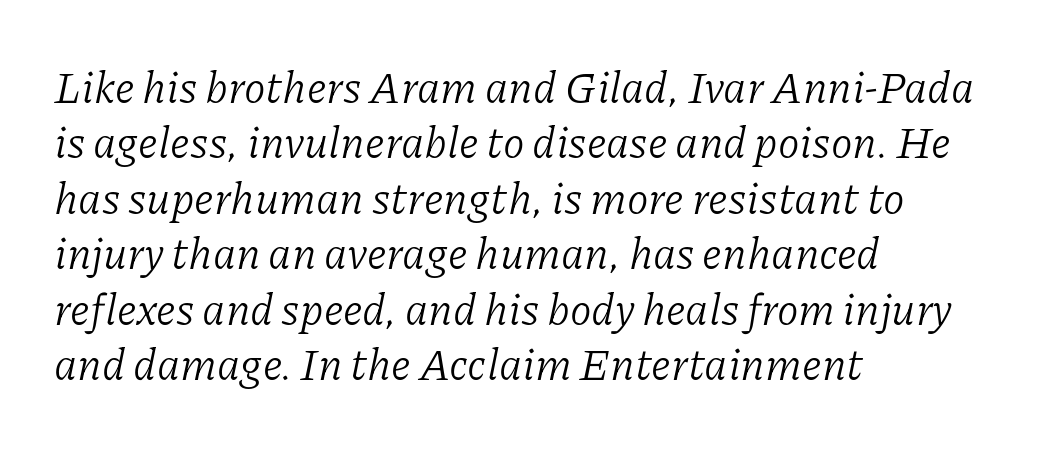
{"serif": "yes", "italic": "yes", "lean": "right", "slant_degrees": 11, "bold": "no", "weight": "light", "width": "normal", "stroke_contrast": "low", "x_height": "medium", "monospaced": "no", "underline": "no", "align": "left", "line_spacing": "normal", "line_spacing_ratio": 1.26, "letter_spacing": "normal", "letter_spacing_em": 0.0, "glyph_px": 44}
